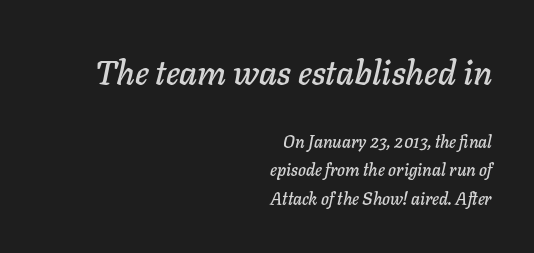
The lines sit at an ordinary, default distance from one another. Each row of text sits above clean, open space. You could not count columns in this text — the font is proportionally spaced. Horizontal alignment here is rightward, an uncommon choice for prose.
